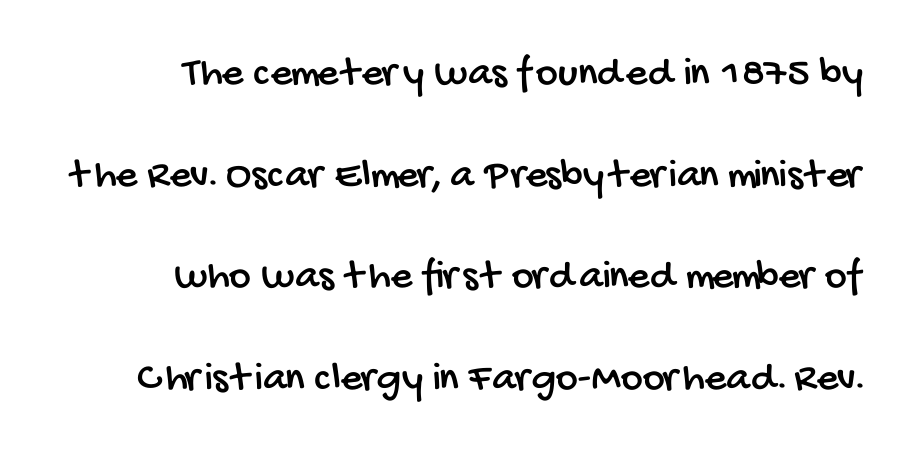
{"serif": "no", "width": "condensed", "stroke_contrast": "low", "x_height": "large", "monospaced": "no", "underline": "no", "align": "right", "line_spacing": "loose", "line_spacing_ratio": 2.42, "letter_spacing": "normal", "letter_spacing_em": 0.0, "glyph_px": 42}
